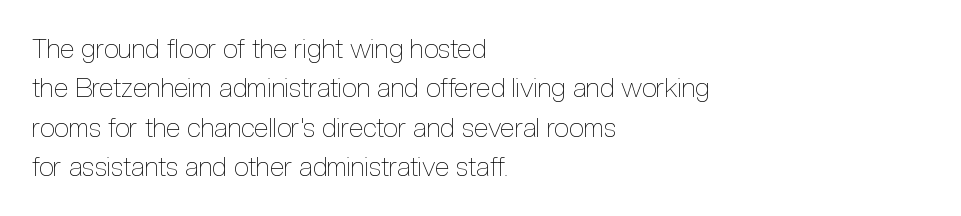
{"italic": "no", "bold": "no", "underline": "no", "align": "left", "line_spacing": "normal", "line_spacing_ratio": 1.46, "letter_spacing": "normal", "letter_spacing_em": 0.0, "glyph_px": 27}
